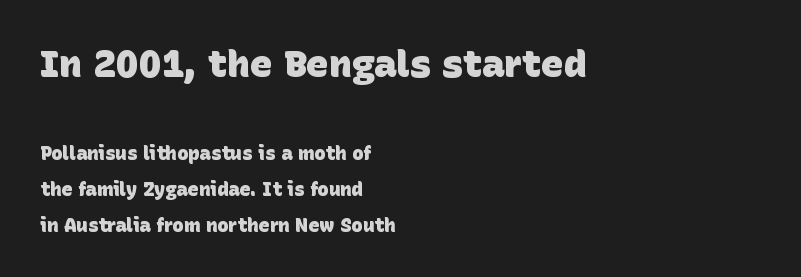
{"serif": "no", "bold": "yes", "weight": "heavy", "width": "normal", "stroke_contrast": "low", "x_height": "large", "monospaced": "no", "underline": "no", "align": "left", "line_spacing_ratio": 1.87, "letter_spacing": "normal", "letter_spacing_em": 0.0, "larger_block": "first", "size_ratio": 2.0, "glyph_px": 38}
